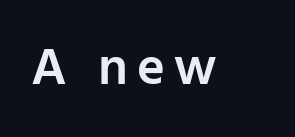
The image shows 53 px semibold sans-serif type, upright; set not underlined; low stroke contrast and a medium x-height.
